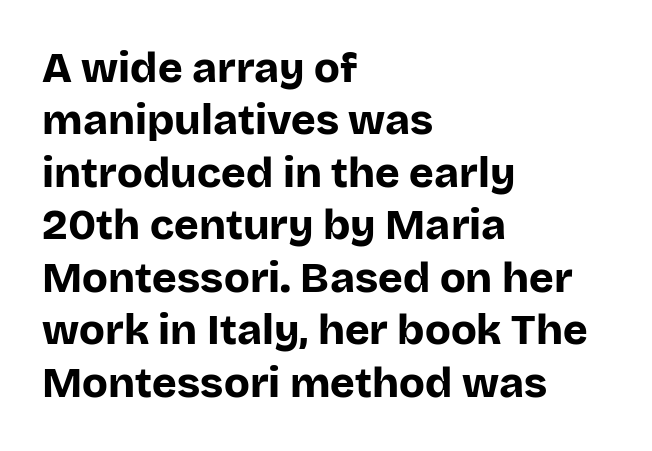
The image shows 42 px bold sans-serif type, upright; set left-aligned, normal line spacing (1.25x), normal letter spacing, not underlined; low stroke contrast and a large x-height.
